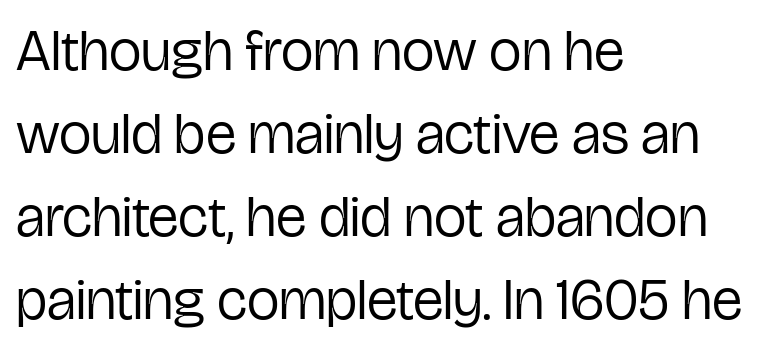
Q: Is the text bold? A: No.
Q: Is the text italic (slanted)? A: No, it is upright.
Q: Is the typeface a serif or a sans-serif typeface? A: Sans-serif.
Q: Is the text underlined? A: No.
Q: How is the paragraph aligned? A: Left-aligned.
Q: Is the spacing between letters normal or unusually wide? A: Normal.
Q: Is the spacing between lines tight, normal or loose? A: Normal.
Q: Width (condensed, normal, or wide)? A: Condensed.
Q: Stroke contrast? A: Low.
Q: x-height? A: Medium.
Q: Monospaced? A: No.
